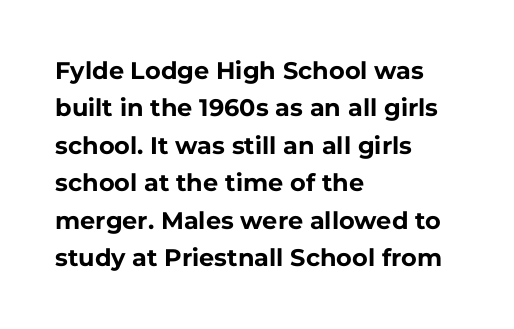
The image shows 24 px bold type, upright; set left-aligned, normal line spacing (1.56x), normal letter spacing, not underlined.
